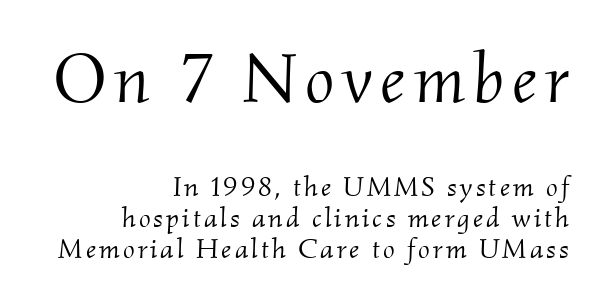
The image shows 70 px light serif type, italic (leaning right); set right-aligned, tight line spacing (1.1x), not underlined; the first (top) block is 2.5x larger; medium stroke contrast and a small x-height.
